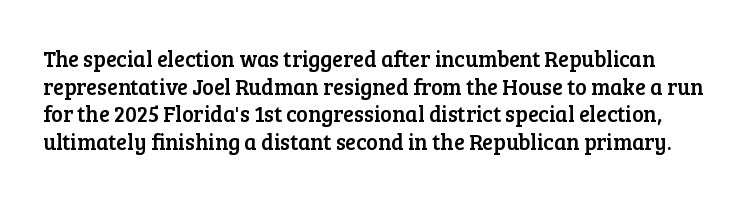
{"italic": "no", "underline": "no", "line_spacing": "normal", "line_spacing_ratio": 1.26, "letter_spacing": "normal", "letter_spacing_em": 0.0, "glyph_px": 22}
